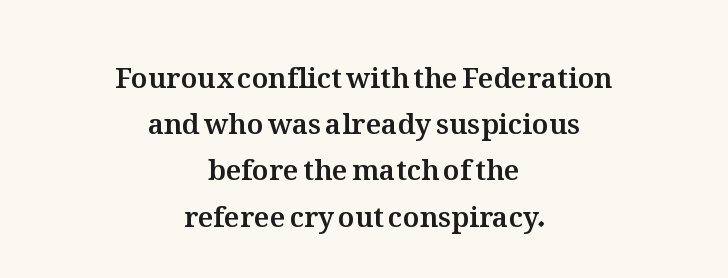
The image shows 28 px text type, upright; set centered, normal line spacing (1.65x), normal letter spacing, not underlined; medium stroke contrast and a medium x-height.
